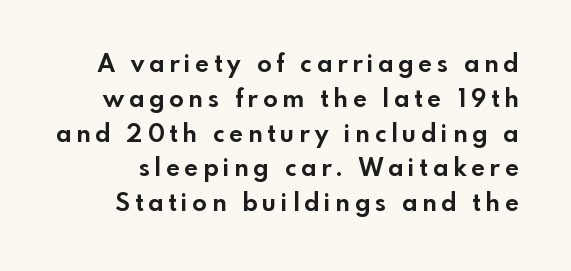
{"italic": "no", "bold": "yes", "underline": "no", "line_spacing": "normal", "line_spacing_ratio": 1.45, "letter_spacing": "wide", "letter_spacing_em": 0.21, "glyph_px": 24}
